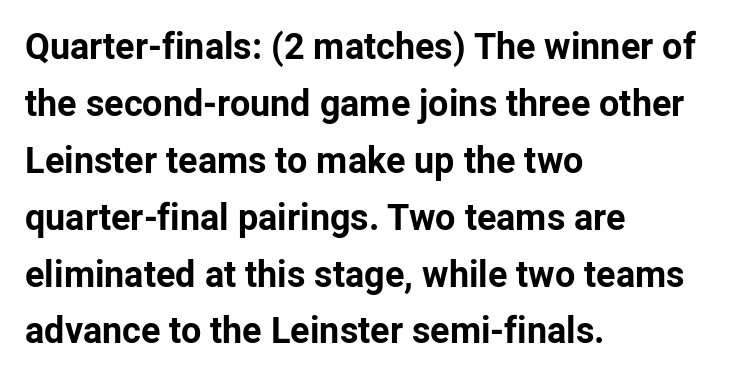
The image shows 36 px bold sans-serif type, upright; set left-aligned, normal line spacing (1.58x), normal letter spacing, not underlined; low stroke contrast and a medium x-height.
